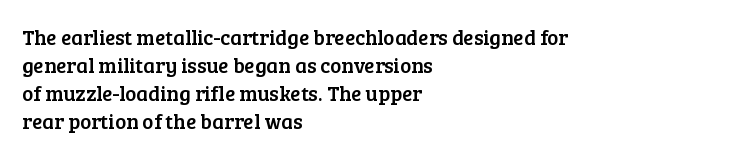
Q: Is the text italic (slanted)? A: No, it is upright.
Q: Is the text underlined? A: No.
Q: How is the paragraph aligned? A: Left-aligned.
Q: Is the spacing between letters normal or unusually wide? A: Normal.
Q: Is the spacing between lines tight, normal or loose? A: Normal.
